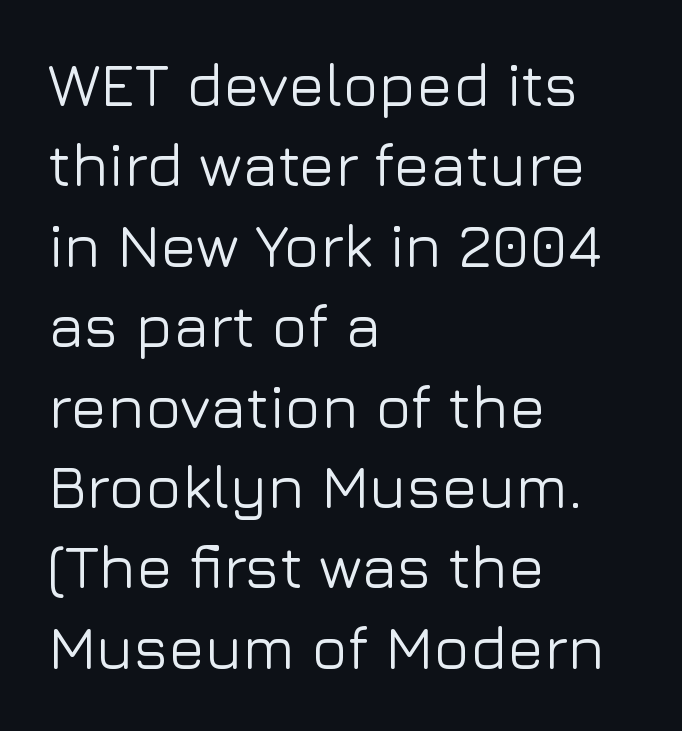
Q: Is the text italic (slanted)? A: No, it is upright.
Q: Is the typeface a serif or a sans-serif typeface? A: Sans-serif.
Q: Is the text underlined? A: No.
Q: How is the paragraph aligned? A: Left-aligned.
Q: Is the spacing between letters normal or unusually wide? A: Normal.
Q: Is the spacing between lines tight, normal or loose? A: Normal.
Q: Width (condensed, normal, or wide)? A: Normal.
Q: Stroke contrast? A: Low.
Q: x-height? A: Medium.
Q: Monospaced? A: No.
